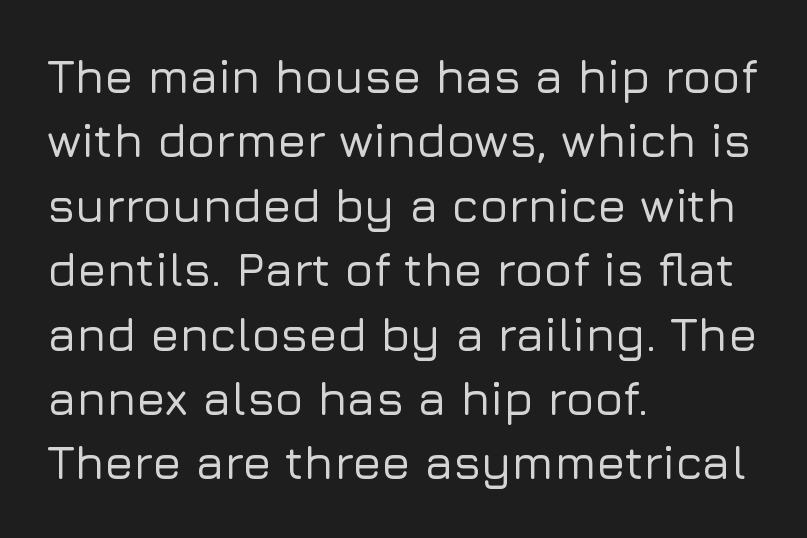
Q: Is the text italic (slanted)? A: No, it is upright.
Q: Is the typeface a serif or a sans-serif typeface? A: Sans-serif.
Q: Is the text underlined? A: No.
Q: How is the paragraph aligned? A: Left-aligned.
Q: Is the spacing between letters normal or unusually wide? A: Normal.
Q: Is the spacing between lines tight, normal or loose? A: Normal.
Q: Width (condensed, normal, or wide)? A: Normal.
Q: Stroke contrast? A: Low.
Q: x-height? A: Medium.
Q: Monospaced? A: No.
